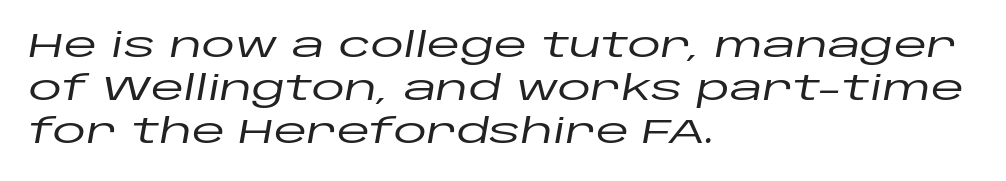
Q: Is the text italic (slanted)? A: Yes, it leans right by about 10 degrees.
Q: Is the text underlined? A: No.
Q: How is the paragraph aligned? A: Left-aligned.
Q: Is the spacing between letters normal or unusually wide? A: Normal.
Q: Is the spacing between lines tight, normal or loose? A: Normal.
Q: Width (condensed, normal, or wide)? A: Wide.
Q: Stroke contrast? A: Low.
Q: x-height? A: Large.
Q: Monospaced? A: No.
